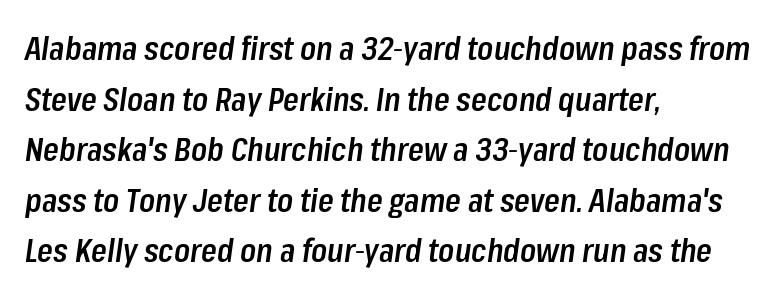
The image shows 32 px semibold, condensed type, italic (leaning right); set left-aligned, normal line spacing (1.58x), normal letter spacing, not underlined; low stroke contrast and a medium x-height.
